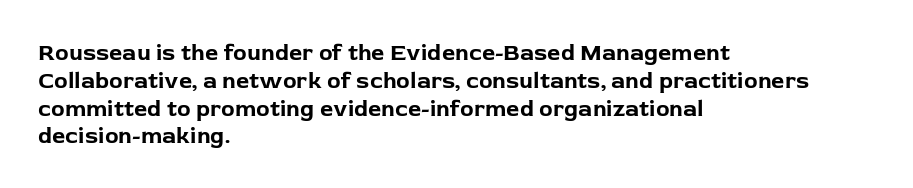
{"italic": "no", "bold": "yes", "underline": "no", "align": "left", "line_spacing_ratio": 1.21, "letter_spacing": "normal", "letter_spacing_em": 0.0, "glyph_px": 23}
